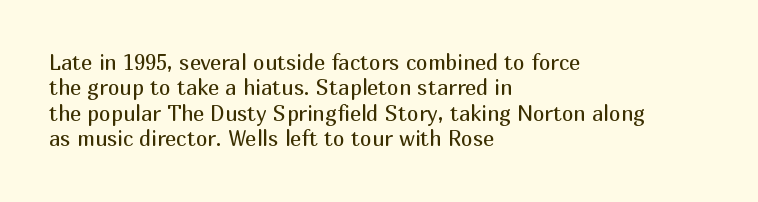
{"italic": "no", "bold": "no", "underline": "no", "align": "left", "line_spacing_ratio": 1.21, "letter_spacing": "normal", "letter_spacing_em": 0.0, "glyph_px": 21}
